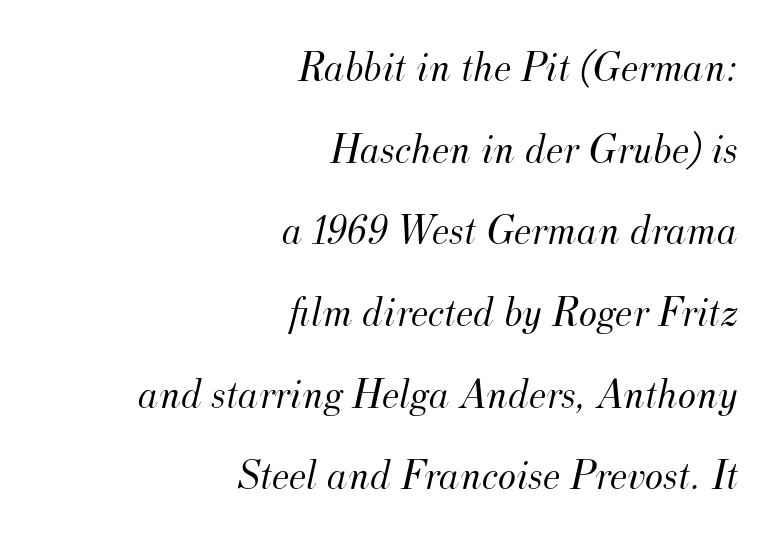
Q: Is the text bold? A: No.
Q: Is the text italic (slanted)? A: Yes, it leans right by about 12 degrees.
Q: Is the typeface a serif or a sans-serif typeface? A: Serif.
Q: Is the text underlined? A: No.
Q: How is the paragraph aligned? A: Right-aligned.
Q: Is the spacing between letters normal or unusually wide? A: Normal.
Q: Is the spacing between lines tight, normal or loose? A: Loose.
Q: Width (condensed, normal, or wide)? A: Normal.
Q: Stroke contrast? A: Medium.
Q: x-height? A: Small.
Q: Monospaced? A: No.
